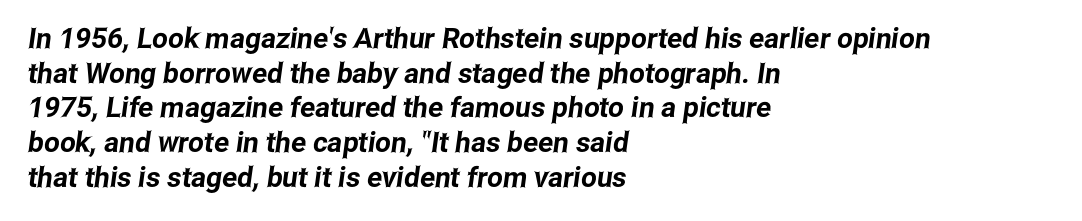
The image shows 28 px condensed sans-serif type; set left-aligned, line spacing 1.24x, normal letter spacing, not underlined; low stroke contrast and a medium x-height.
